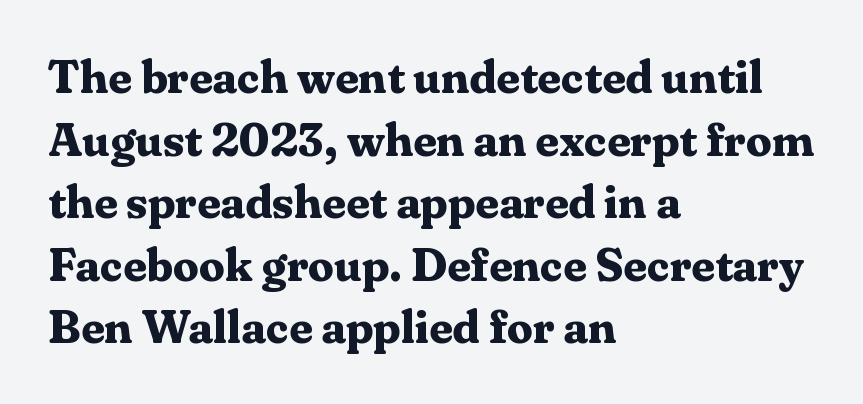
Q: Is the text bold? A: Yes.
Q: Is the text italic (slanted)? A: No, it is upright.
Q: Is the typeface a serif or a sans-serif typeface? A: Serif.
Q: Is the text underlined? A: No.
Q: How is the paragraph aligned? A: Left-aligned.
Q: Is the spacing between letters normal or unusually wide? A: Normal.
Q: Is the spacing between lines tight, normal or loose? A: Normal.
Q: Width (condensed, normal, or wide)? A: Normal.
Q: Stroke contrast? A: Medium.
Q: x-height? A: Medium.
Q: Monospaced? A: No.
